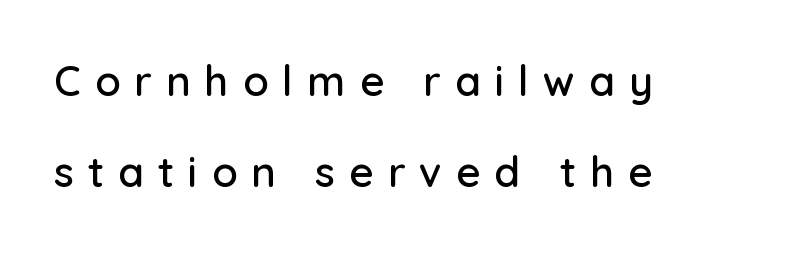
Leading: increased. The lettering stays uniformly vertical, giving the passage a roman look. The type is letterspaced generously, with wide tracking. Here the designer chose a conventional face with non-uniform glyph widths. Just letters on the line, the space beneath them empty. You can tell from the bare stems that sans-serif type was used.
